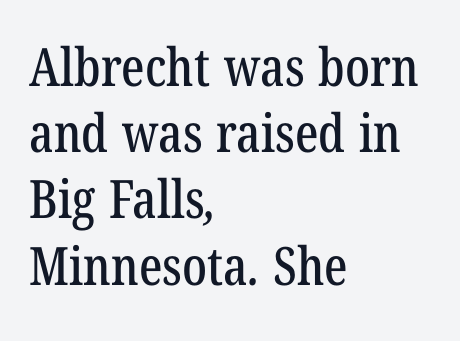
The image shows 53 px condensed serif type; set left-aligned, normal line spacing (1.25x), normal letter spacing, not underlined; low stroke contrast and a medium x-height.
